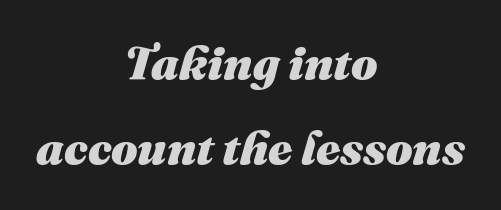
The rag falls on both sides of this text block equally. Glance below the letters and you will spot only blank space. As a designer I'd log this as weight 700, bold. Is this a fixed-width face? No — the glyphs have proportional, varying widths.
